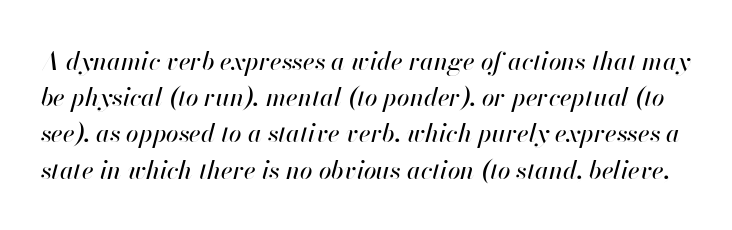
{"italic": "yes", "lean": "right", "slant_degrees": 13, "underline": "no", "line_spacing": "normal", "line_spacing_ratio": 1.45, "letter_spacing": "normal", "letter_spacing_em": 0.0, "glyph_px": 25}
